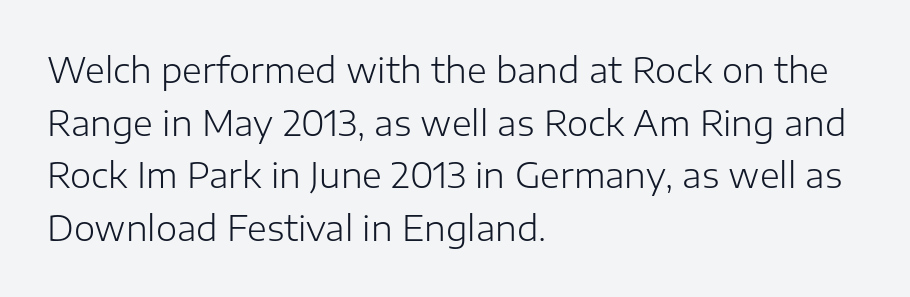
The image shows 34 px light sans-serif type, upright; set left-aligned, normal line spacing (1.55x), normal letter spacing, not underlined; low stroke contrast and a medium x-height.
